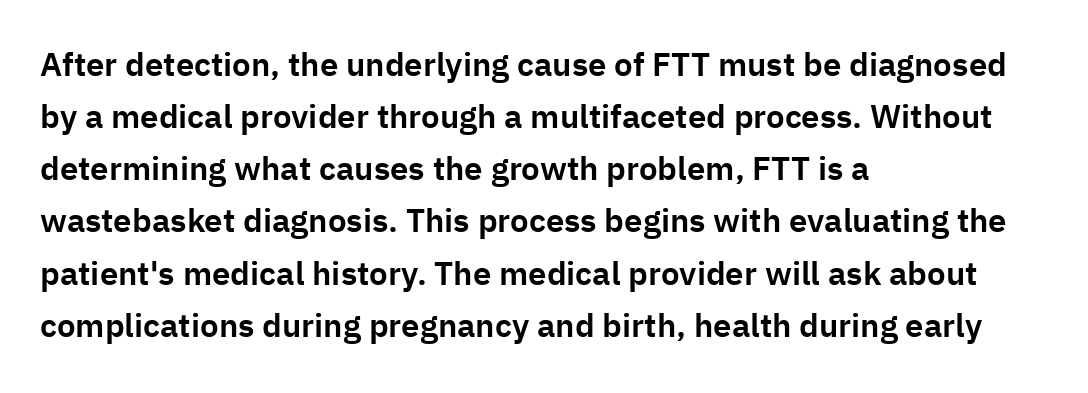
The image shows 33 px sans-serif type, upright; set left-aligned, normal line spacing (1.58x), normal letter spacing, not underlined; low stroke contrast and a medium x-height.
